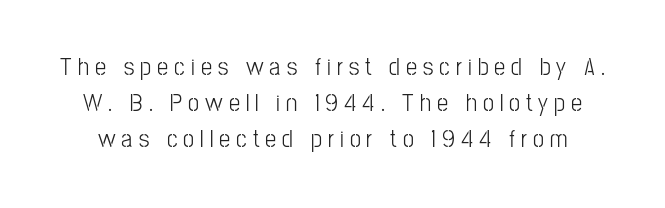
The image shows 25 px text type, upright; set normal line spacing (1.44x), unusually wide letter spacing (+0.24 em), not underlined.
